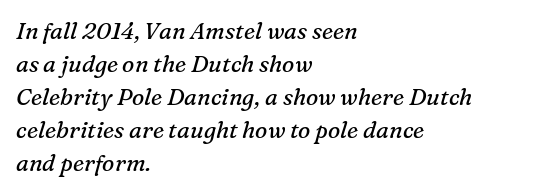
The image shows 23 px text type, italic (leaning right); set left-aligned, normal line spacing (1.43x), normal letter spacing, not underlined.
